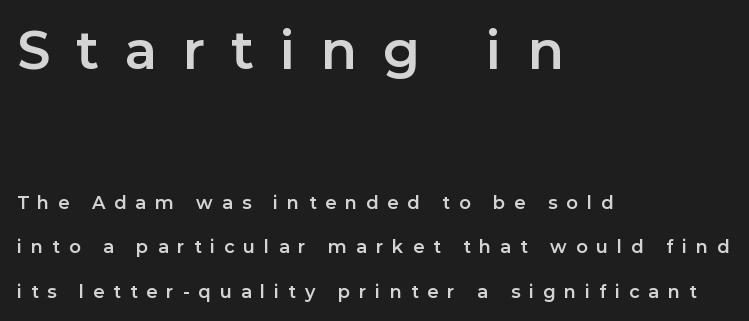
{"serif": "no", "italic": "no", "width": "normal", "stroke_contrast": "low", "x_height": "medium", "monospaced": "no", "underline": "no", "align": "left", "line_spacing": "loose", "line_spacing_ratio": 2.48, "letter_spacing": "wide", "letter_spacing_em": 0.49, "larger_block": "first", "size_ratio": 2.94, "glyph_px": 53}
